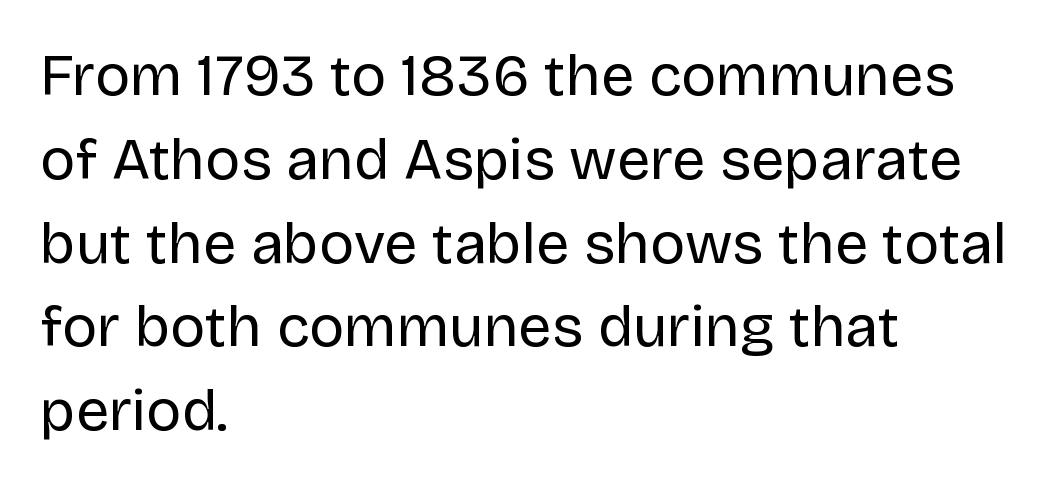
Q: Is the text bold? A: No.
Q: Is the text italic (slanted)? A: No, it is upright.
Q: Is the typeface a serif or a sans-serif typeface? A: Sans-serif.
Q: Is the text underlined? A: No.
Q: How is the paragraph aligned? A: Left-aligned.
Q: Is the spacing between letters normal or unusually wide? A: Normal.
Q: Is the spacing between lines tight, normal or loose? A: Normal.
Q: Width (condensed, normal, or wide)? A: Normal.
Q: Stroke contrast? A: Low.
Q: x-height? A: Large.
Q: Monospaced? A: No.
